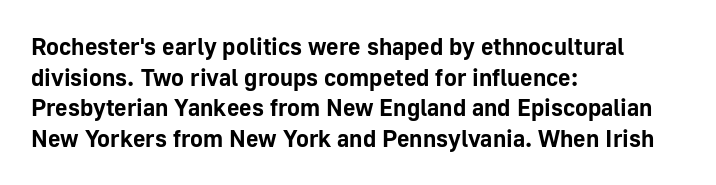
Summary of weight: heavy, a full bold. Tracking value appears to be zero — textbook default spacing. No italicization has been applied; the sample stays upright. The words here are not underlined. A normal amount of white space separates one row of letters from the next.
